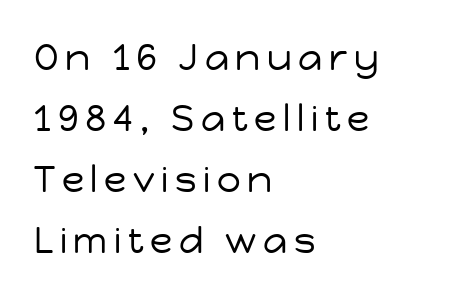
Stroke thickness stays within the range of a standard reading face or lighter. Varying glyph widths throughout — classic text-font behaviour. Designer's note — italics off, roman on. Beneath every word, the page is bare. Every row of glyphs begins at an identical x-position on the left.
